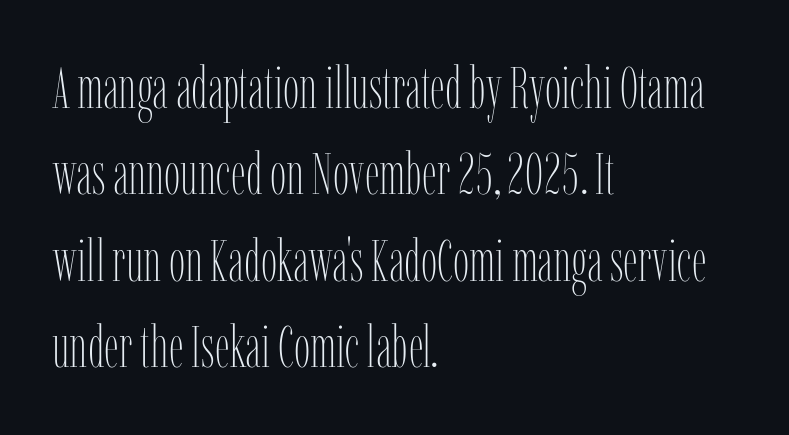
Look at the tracking — it's just the regular setting, nothing added. The space between consecutive lines is moderate. Anything drawn beneath the words? Only blank space. Is there any slant? The stems are plumb.
